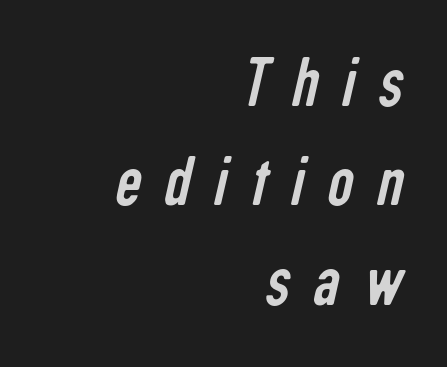
The image shows 73 px regular-weight, condensed sans-serif type; set right-aligned, normal line spacing (1.36x), unusually wide letter spacing (+0.32 em), not underlined; low stroke contrast and a medium x-height.
